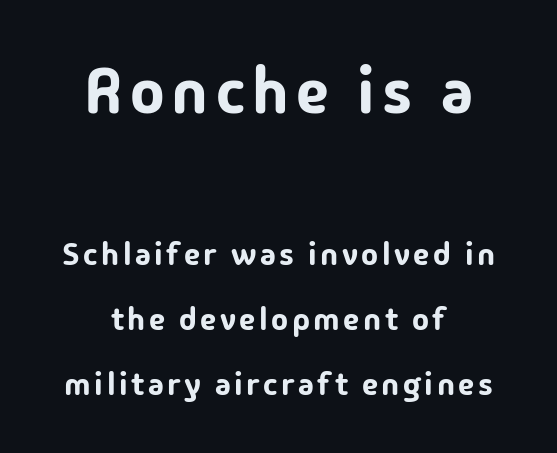
{"serif": "no", "italic": "no", "width": "normal", "stroke_contrast": "low", "x_height": "medium", "monospaced": "no", "underline": "no", "align": "center", "line_spacing": "loose", "line_spacing_ratio": 2.04, "larger_block": "first", "size_ratio": 2.03, "glyph_px": 65}
